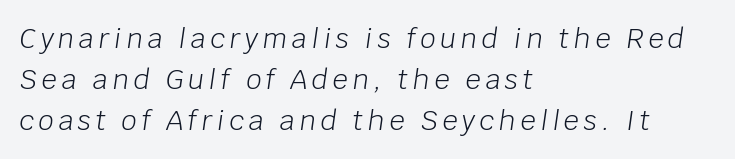
Q: Is the text bold? A: No.
Q: Is the text italic (slanted)? A: Yes, it leans right by about 8 degrees.
Q: Is the text underlined? A: No.
Q: How is the paragraph aligned? A: Left-aligned.
Q: Is the spacing between lines tight, normal or loose? A: Normal.
